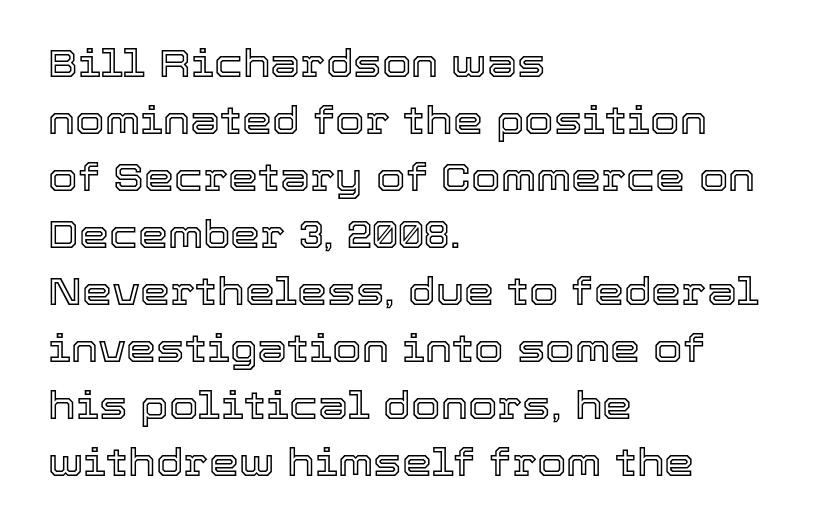
The image shows 38 px text type, upright; set left-aligned, normal line spacing (1.5x), normal letter spacing, not underlined; a medium x-height.
